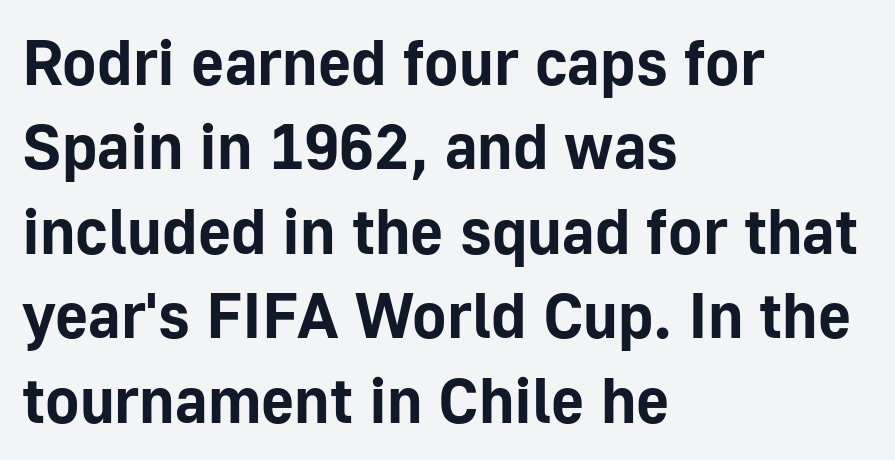
{"serif": "no", "italic": "no", "bold": "yes", "weight": "bold", "width": "normal", "stroke_contrast": "low", "x_height": "medium", "monospaced": "no", "underline": "no", "align": "left", "line_spacing": "normal", "line_spacing_ratio": 1.32, "letter_spacing": "normal", "letter_spacing_em": 0.0, "glyph_px": 64}
